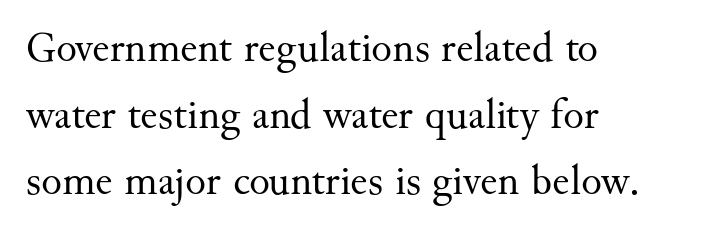
In CSS terms this would be text-align: left. Nothing unusual about the tracking: characters are spaced as the font intends. You could not count columns in this text — the font is proportionally spaced. The rendering uses a moderate line-height, typical for paragraphs. Counters stay open thanks to moderate or lighter strokes.
